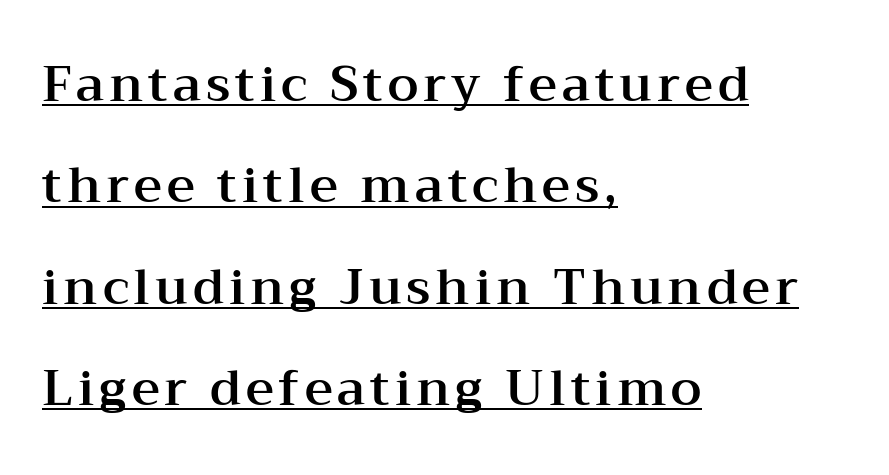
The typesetter chose a ragged-right arrangement here. The rendering shows small feet on the letterforms — a serif design. The face used here is proportionally spaced, like ordinary book or web type. Quick note: not italic, upright.
